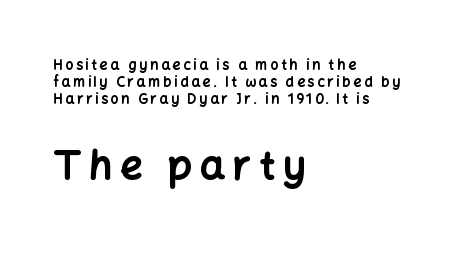
Q: Is the text bold? A: Yes.
Q: Is the text italic (slanted)? A: No, it is upright.
Q: Is the typeface a serif or a sans-serif typeface? A: Sans-serif.
Q: Is the text underlined? A: No.
Q: How is the paragraph aligned? A: Left-aligned.
Q: Which block of text is set in a larger size, the first (top) or the second (bottom)? A: The second (bottom) one.
Q: Width (condensed, normal, or wide)? A: Normal.
Q: Stroke contrast? A: Low.
Q: x-height? A: Medium.
Q: Monospaced? A: No.
